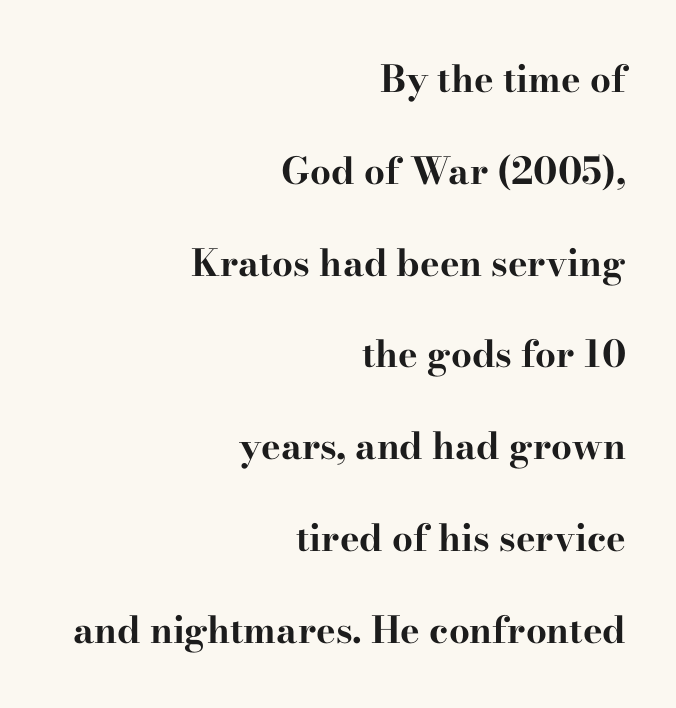
What weight is shown? A full bold with thick strokes. Posture: straight, roman, zero tilt. Vertical spacing — loose. This sample has the flowing, uneven cadence of proportional lettering. Old-style or modern, the face here clearly has serifs.
